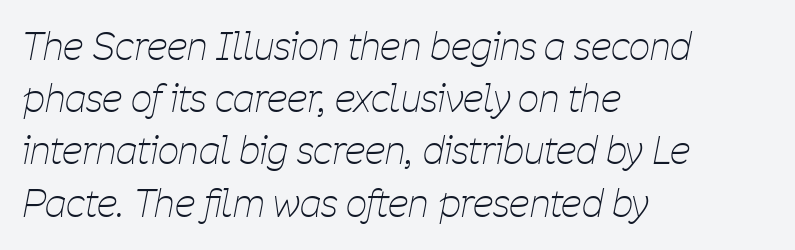
Ink coverage per letter is moderate at most. You could call the tracking neutral — neither tight nor loose. Here the designer chose a conventional face with non-uniform glyph widths. Descender tails drop into unmarked territory. Line spacing here is normal. The text carries the slant typical of an italic or oblique font.
